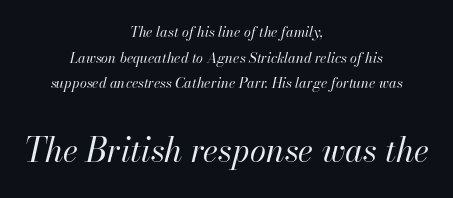
The image shows 33 px regular-weight type, italic (leaning right); set centered, line spacing 1.83x, normal letter spacing, not underlined; the second (bottom) block is 2.36x larger; high stroke contrast and a small x-height.
